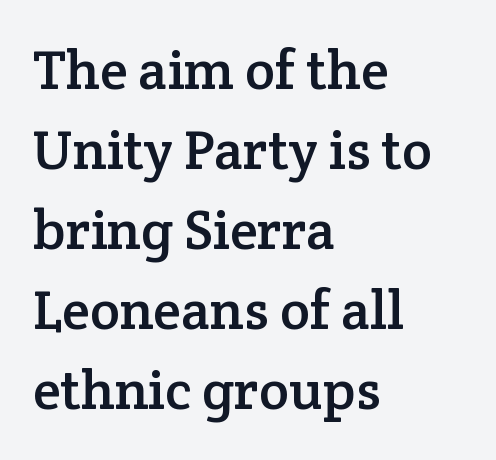
Q: Is the text italic (slanted)? A: No, it is upright.
Q: Is the typeface a serif or a sans-serif typeface? A: Serif.
Q: Is the text underlined? A: No.
Q: How is the paragraph aligned? A: Left-aligned.
Q: Is the spacing between letters normal or unusually wide? A: Normal.
Q: Is the spacing between lines tight, normal or loose? A: Normal.
Q: Width (condensed, normal, or wide)? A: Normal.
Q: Stroke contrast? A: Low.
Q: x-height? A: Medium.
Q: Monospaced? A: No.
